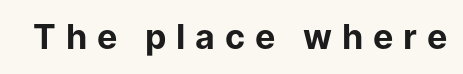
The image shows 34 px bold sans-serif type, upright; set unusually wide letter spacing (+0.29 em), not underlined; low stroke contrast and a medium x-height.
